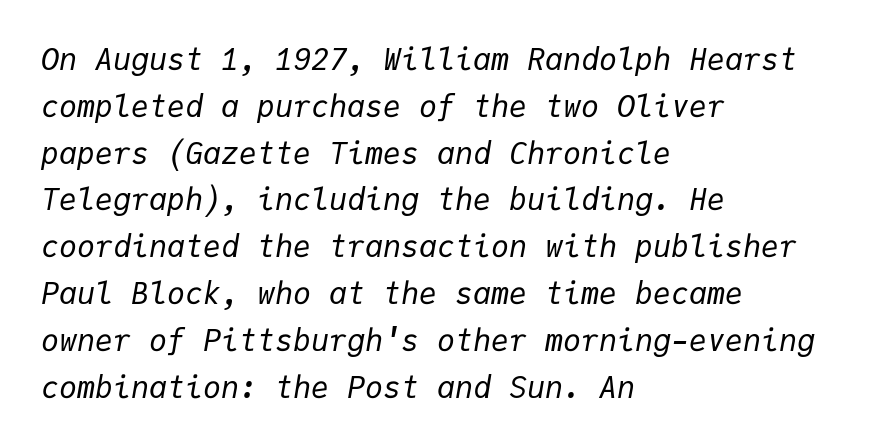
{"italic": "yes", "lean": "right", "slant_degrees": 9, "bold": "no", "weight": "regular", "width": "normal", "stroke_contrast": "low", "x_height": "medium", "monospaced": "yes", "underline": "no", "align": "left", "line_spacing": "normal", "line_spacing_ratio": 1.56, "letter_spacing": "normal", "letter_spacing_em": 0.0, "glyph_px": 30}
